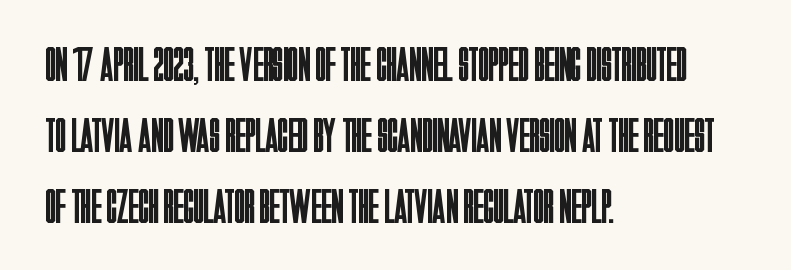
{"serif": "no", "italic": "no", "bold": "no", "weight": "regular", "width": "condensed", "stroke_contrast": "low", "x_height": "large", "monospaced": "no", "underline": "no", "align": "left", "line_spacing": "normal", "line_spacing_ratio": 1.48, "letter_spacing": "normal", "letter_spacing_em": 0.0, "glyph_px": 48}
